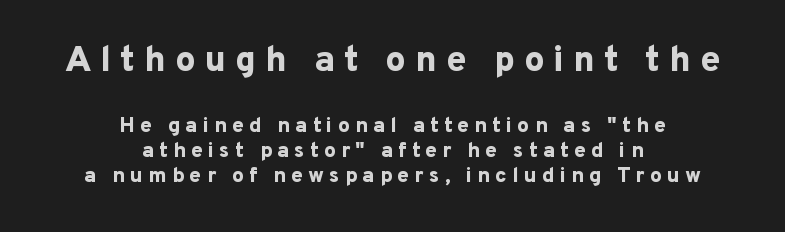
The image shows 36 px bold sans-serif type, upright; set centered, line spacing 1.19x, unusually wide letter spacing (+0.25 em), not underlined; the first (top) block is 1.71x larger; low stroke contrast and a medium x-height.
